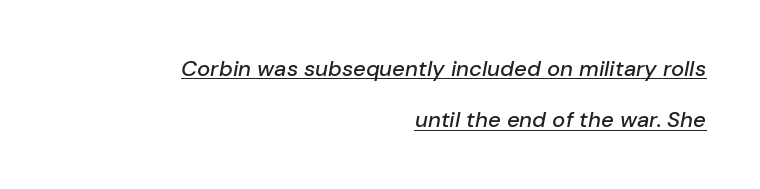
The image shows 22 px text type, italic (leaning right); set right-aligned, loose line spacing (2.34x), normal letter spacing, underlined.
